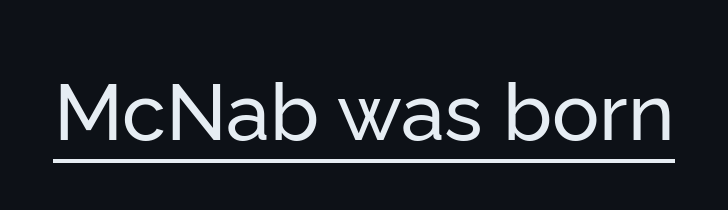
{"serif": "no", "italic": "no", "width": "normal", "stroke_contrast": "low", "x_height": "medium", "monospaced": "no", "underline": "yes", "letter_spacing": "normal", "letter_spacing_em": 0.0, "glyph_px": 79}
